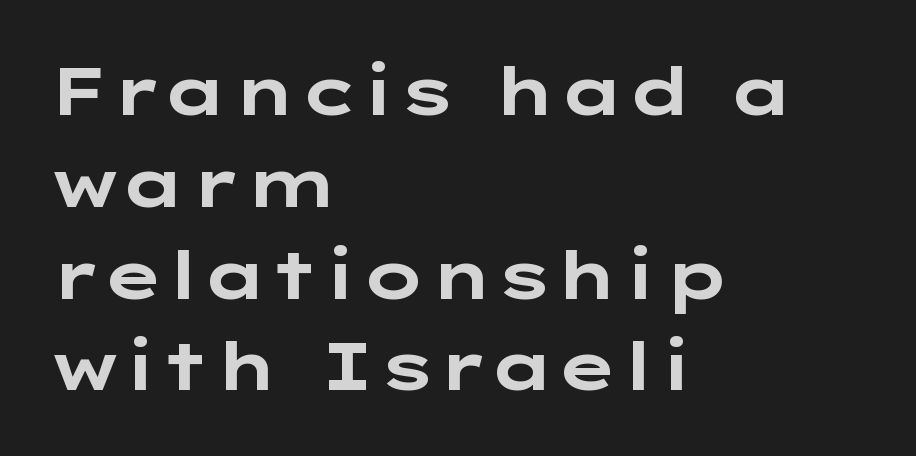
The image shows 67 px bold, wide sans-serif type, upright; set left-aligned, normal line spacing (1.37x), normal letter spacing, not underlined; low stroke contrast and a medium x-height.
